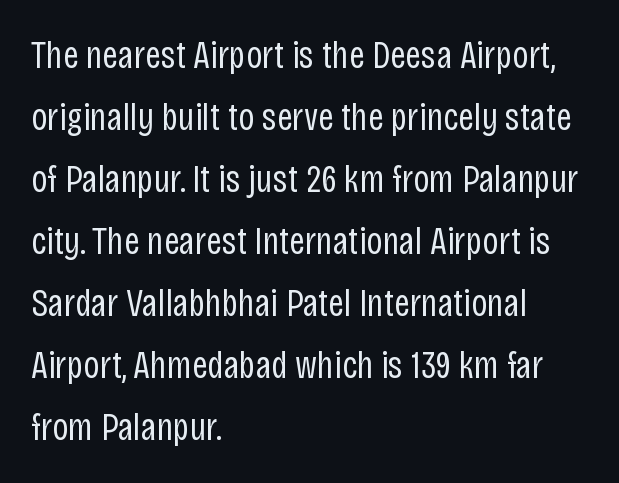
{"serif": "no", "italic": "no", "bold": "no", "weight": "regular", "width": "condensed", "stroke_contrast": "low", "x_height": "large", "monospaced": "no", "underline": "no", "align": "left", "line_spacing": "normal", "line_spacing_ratio": 1.59, "letter_spacing": "normal", "letter_spacing_em": 0.0, "glyph_px": 39}
